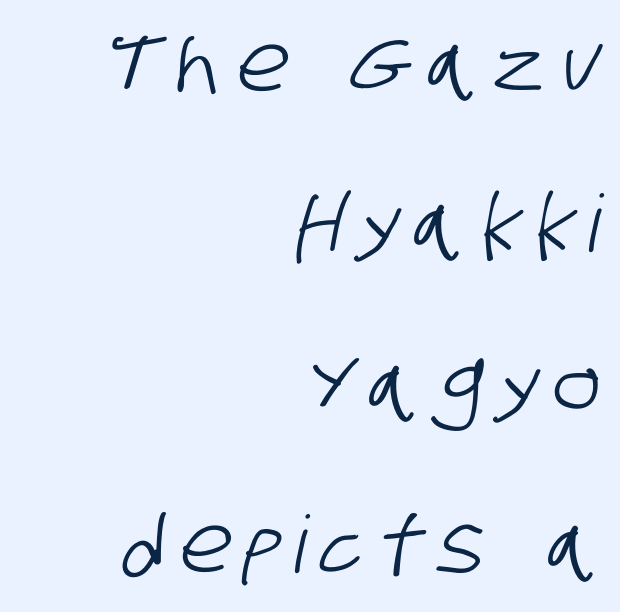
{"serif": "no", "width": "condensed", "stroke_contrast": "low", "x_height": "large", "monospaced": "no", "underline": "no", "align": "right", "line_spacing": "loose", "line_spacing_ratio": 2.03, "glyph_px": 79}
